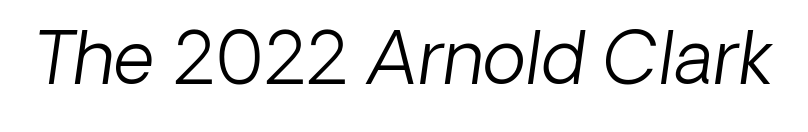
The image shows 71 px light type, italic (leaning right); set normal letter spacing, not underlined; low stroke contrast and a medium x-height.
